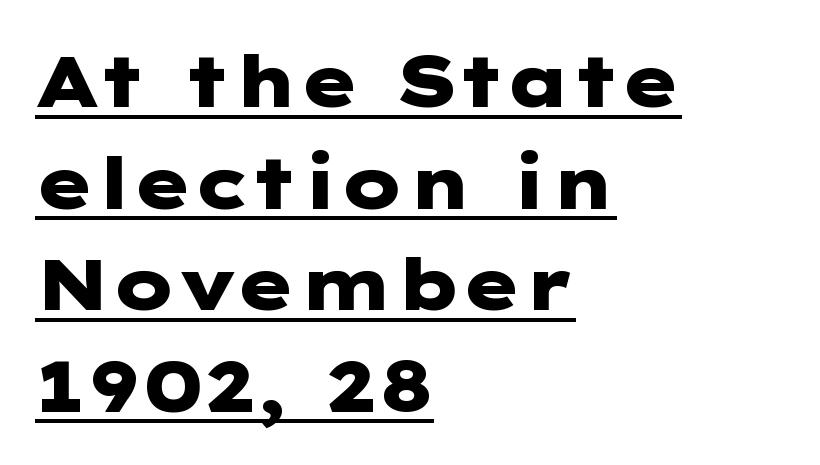
The image shows 72 px heavy, wide sans-serif type, upright; set left-aligned, normal line spacing (1.41x), normal letter spacing, underlined; low stroke contrast and a medium x-height.
